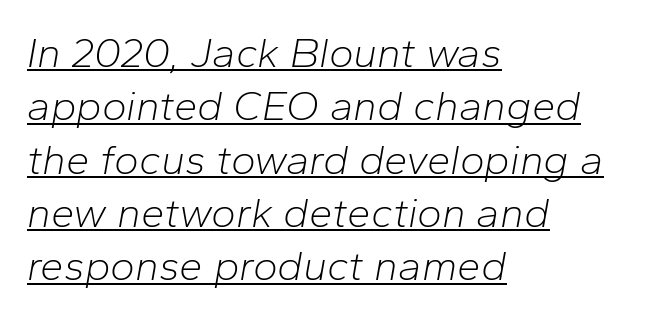
{"italic": "yes", "lean": "right", "slant_degrees": 10, "bold": "no", "weight": "light", "width": "normal", "stroke_contrast": "low", "x_height": "medium", "monospaced": "no", "underline": "yes", "align": "left", "line_spacing": "normal", "line_spacing_ratio": 1.27, "letter_spacing": "normal", "letter_spacing_em": 0.0, "glyph_px": 42}
